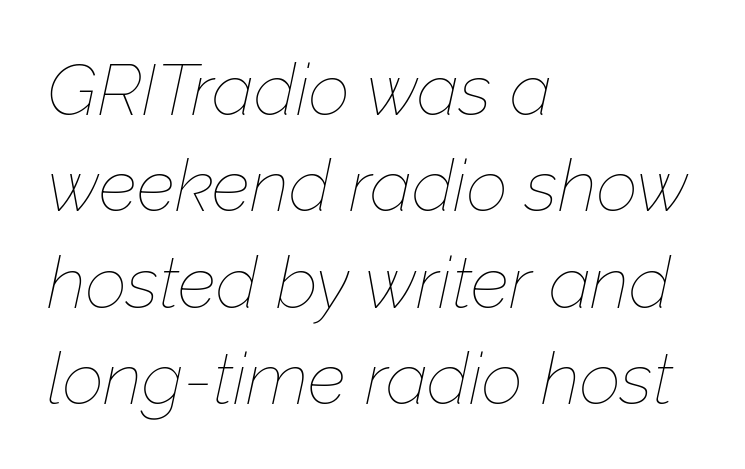
{"italic": "yes", "lean": "right", "slant_degrees": 12, "bold": "no", "weight": "thin", "width": "normal", "stroke_contrast": "low", "x_height": "medium", "monospaced": "no", "underline": "no", "align": "left", "line_spacing": "normal", "line_spacing_ratio": 1.34, "letter_spacing": "normal", "letter_spacing_em": 0.0, "glyph_px": 72}
